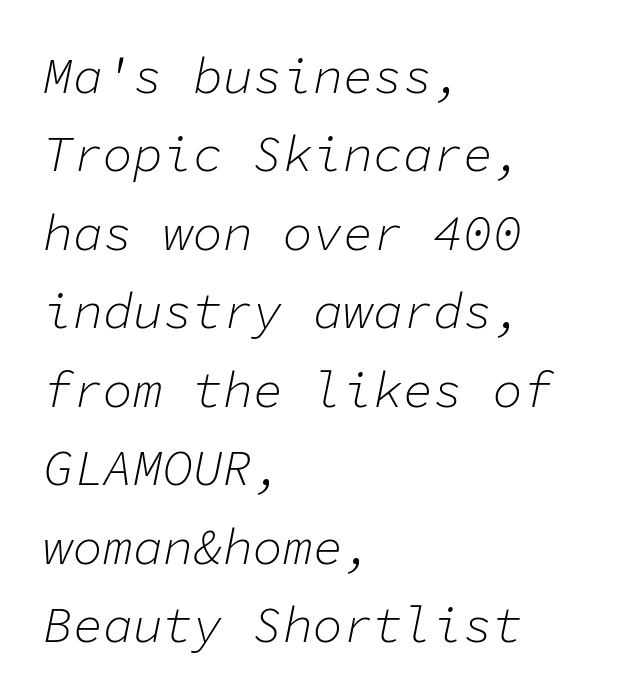
The image shows 50 px light type, italic (leaning right), monospaced; set left-aligned, normal line spacing (1.57x), normal letter spacing, not underlined; low stroke contrast and a medium x-height.
